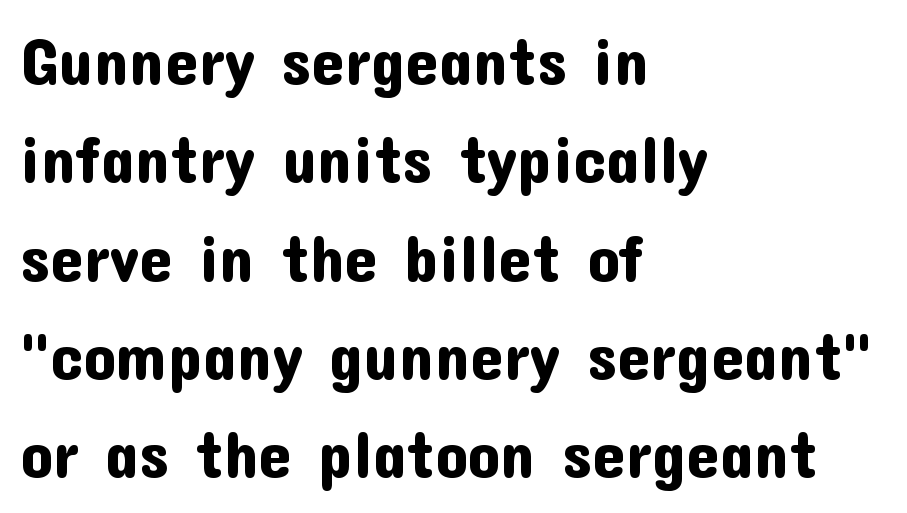
The image shows 66 px sans-serif type, upright; set left-aligned, normal line spacing (1.49x), normal letter spacing, not underlined; low stroke contrast and a medium x-height.
